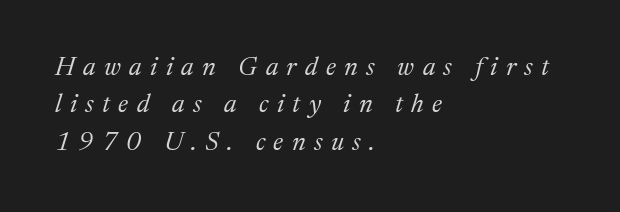
Q: Is the text bold? A: No.
Q: Is the text italic (slanted)? A: Yes, it leans right by about 17 degrees.
Q: Is the text underlined? A: No.
Q: How is the paragraph aligned? A: Left-aligned.
Q: Is the spacing between letters normal or unusually wide? A: Unusually wide.
Q: Is the spacing between lines tight, normal or loose? A: Normal.
